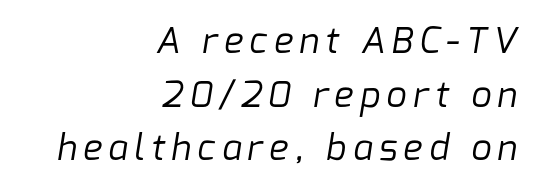
The image shows 36 px regular-weight sans-serif type; set right-aligned, normal line spacing (1.49x), not underlined; low stroke contrast and a medium x-height.
